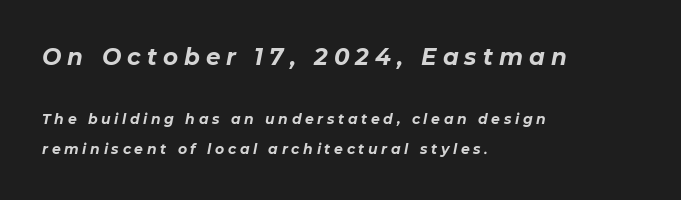
{"italic": "yes", "lean": "right", "slant_degrees": 11, "bold": "yes", "underline": "no", "align": "left", "line_spacing": "loose", "line_spacing_ratio": 2.14, "letter_spacing": "wide", "letter_spacing_em": 0.26, "larger_block": "first", "size_ratio": 1.64, "glyph_px": 23}
